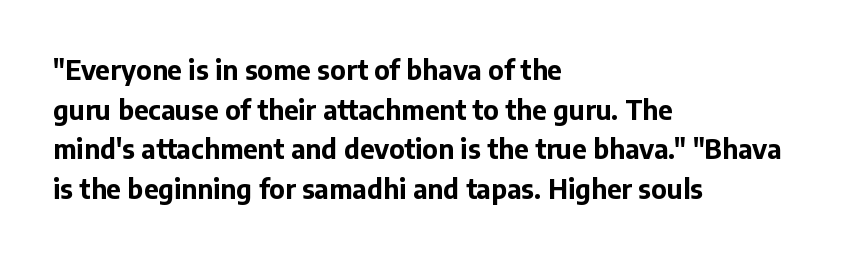
Q: Is the text bold? A: Yes.
Q: Is the text italic (slanted)? A: No, it is upright.
Q: Is the text underlined? A: No.
Q: How is the paragraph aligned? A: Left-aligned.
Q: Is the spacing between letters normal or unusually wide? A: Normal.
Q: Is the spacing between lines tight, normal or loose? A: Normal.
